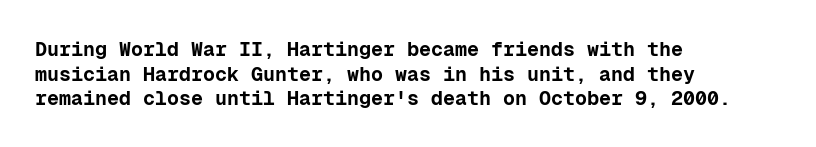
{"italic": "no", "bold": "yes", "underline": "no", "align": "left", "line_spacing_ratio": 1.23, "letter_spacing": "normal", "letter_spacing_em": 0.0, "glyph_px": 20}
